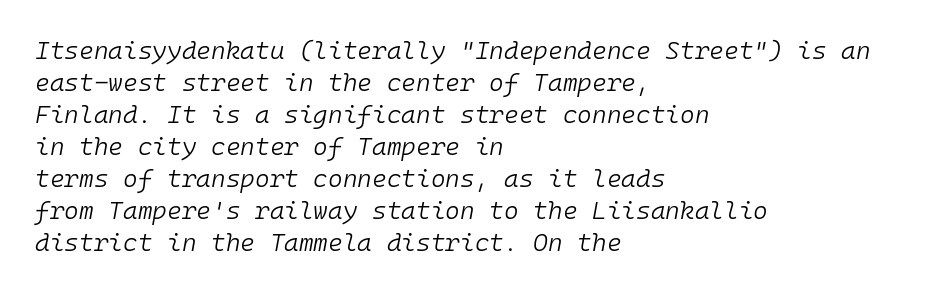
Q: Is the text bold? A: No.
Q: Is the text italic (slanted)? A: Yes, it leans right by about 10 degrees.
Q: Is the text underlined? A: No.
Q: How is the paragraph aligned? A: Left-aligned.
Q: Is the spacing between letters normal or unusually wide? A: Normal.
Q: Is the spacing between lines tight, normal or loose? A: Normal.
